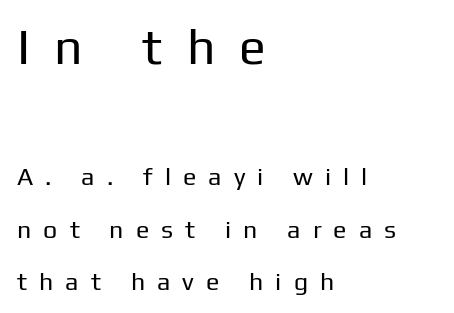
A typesetter would call this leading open, well beyond the default. Do the characters align in a grid? No, the font is proportional. Large over small — that's the arrangement of the two blocks here. These lines have a slow, spaced-out rhythm from letter to letter. Nobody drew a line under any word here.
